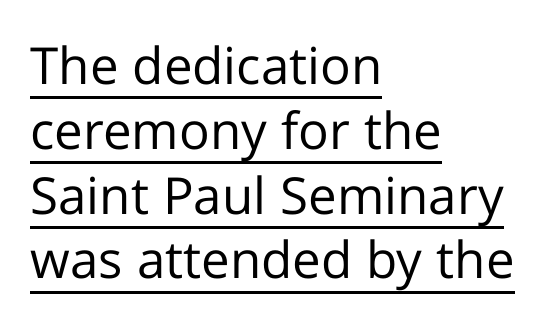
Q: Is the text bold? A: No.
Q: Is the text italic (slanted)? A: No, it is upright.
Q: Is the typeface a serif or a sans-serif typeface? A: Sans-serif.
Q: Is the text underlined? A: Yes.
Q: How is the paragraph aligned? A: Left-aligned.
Q: Is the spacing between letters normal or unusually wide? A: Normal.
Q: Is the spacing between lines tight, normal or loose? A: Normal.
Q: Width (condensed, normal, or wide)? A: Normal.
Q: Stroke contrast? A: Low.
Q: x-height? A: Medium.
Q: Monospaced? A: No.
